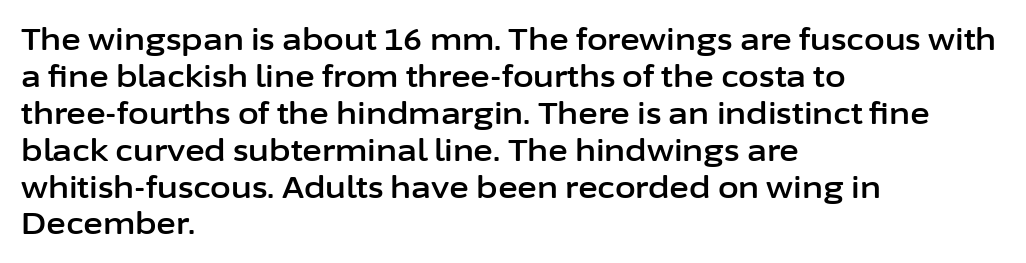
{"serif": "no", "italic": "no", "width": "normal", "stroke_contrast": "low", "x_height": "medium", "monospaced": "no", "underline": "no", "align": "left", "line_spacing_ratio": 1.23, "letter_spacing": "normal", "letter_spacing_em": 0.0, "glyph_px": 30}
